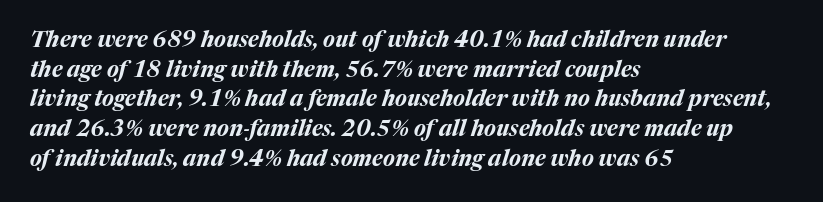
The image shows 22 px bold type, italic (leaning right); set left-aligned, normal line spacing (1.35x), normal letter spacing, not underlined.
